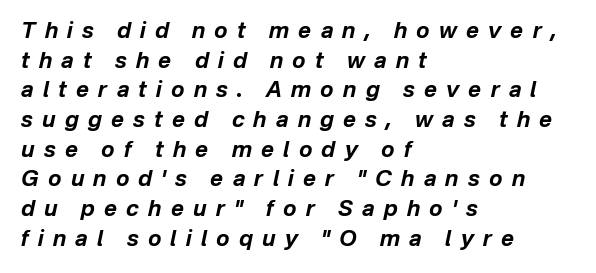
{"italic": "yes", "lean": "right", "slant_degrees": 12, "bold": "yes", "underline": "no", "align": "left", "line_spacing": "normal", "line_spacing_ratio": 1.35, "letter_spacing": "wide", "letter_spacing_em": 0.42, "glyph_px": 22}
